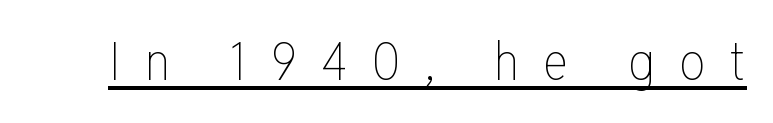
The image shows 52 px thin, condensed type, upright; set unusually wide letter spacing (+0.47 em), underlined; low stroke contrast and a medium x-height.
